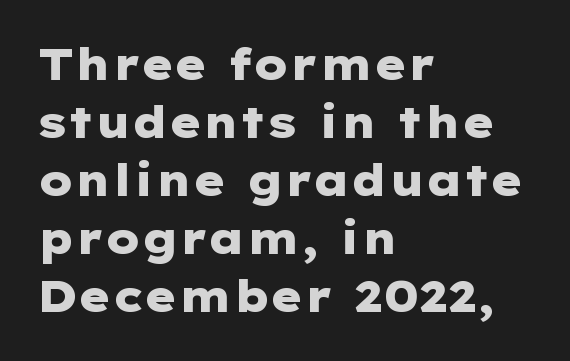
The image shows 43 px heavy, wide sans-serif type, upright; set left-aligned, normal line spacing (1.35x), normal letter spacing, not underlined; low stroke contrast and a medium x-height.
